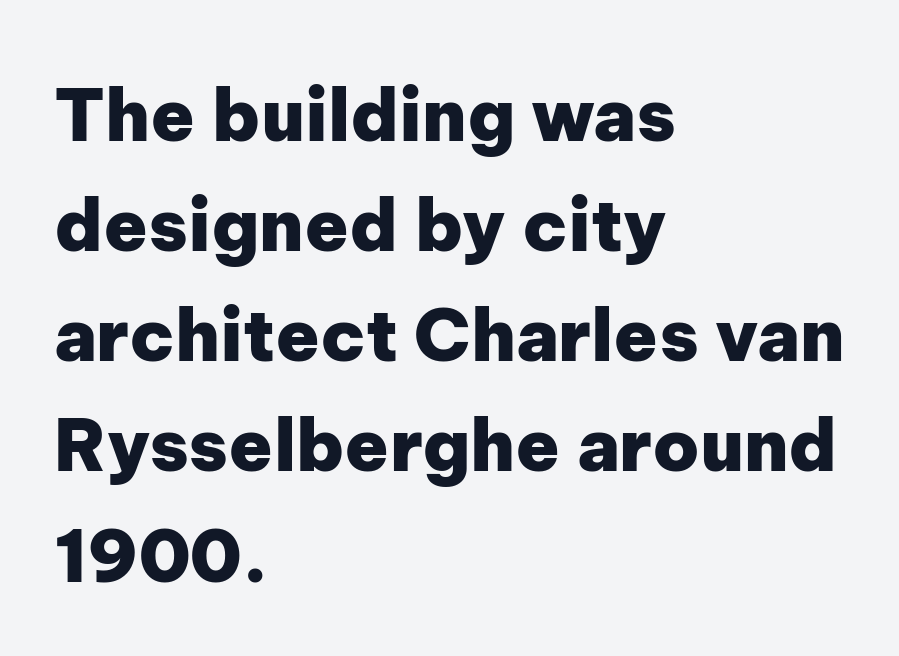
{"serif": "no", "italic": "no", "bold": "yes", "weight": "heavy", "width": "normal", "stroke_contrast": "low", "x_height": "medium", "monospaced": "no", "underline": "no", "align": "left", "line_spacing": "normal", "line_spacing_ratio": 1.53, "letter_spacing": "normal", "letter_spacing_em": 0.0, "glyph_px": 72}
